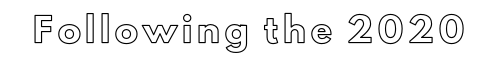
{"italic": "no", "underline": "no", "letter_spacing": "wide", "letter_spacing_em": 0.21, "glyph_px": 23}
